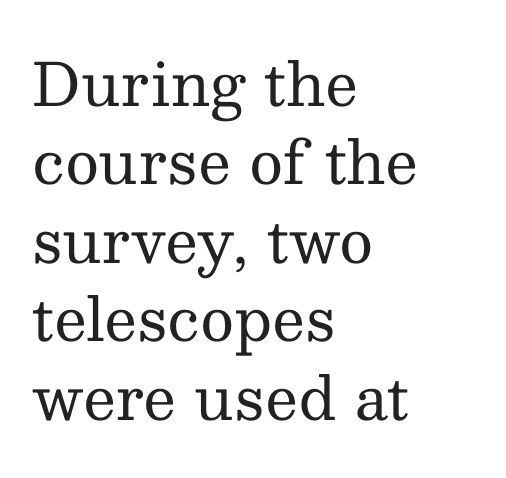
Style check: upright. Here the designer chose a conventional face with non-uniform glyph widths. To sum up the face: it has serifs. Descenders hang freely into open space. A classic flush-left, rag-right setting is used for this passage. These glyphs show unthickened strokes, regular width or finer.
